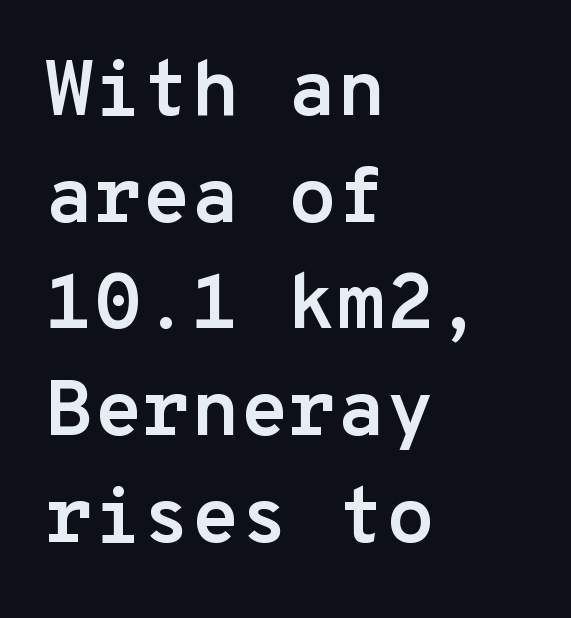
{"serif": "no", "italic": "no", "bold": "yes", "weight": "semibold", "width": "normal", "stroke_contrast": "low", "x_height": "medium", "monospaced": "yes", "underline": "no", "align": "left", "line_spacing": "normal", "line_spacing_ratio": 1.35, "letter_spacing": "normal", "letter_spacing_em": 0.0, "glyph_px": 79}
